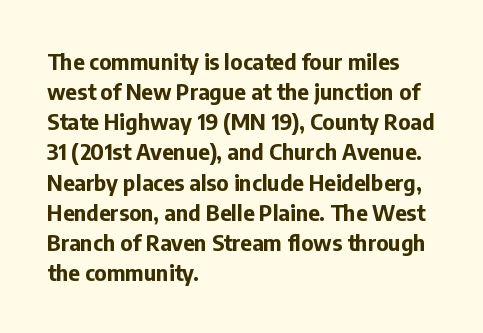
{"italic": "no", "bold": "yes", "underline": "no", "align": "left", "line_spacing": "normal", "line_spacing_ratio": 1.37, "letter_spacing": "normal", "letter_spacing_em": 0.0, "glyph_px": 22}
